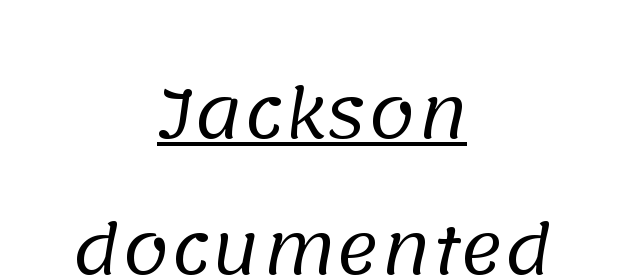
Short note: letters normally spaced. The face used here is proportionally spaced, like ordinary book or web type. The rendered words wear a rule along their underside. Weight class: somewhere from thin through regular. To sum up the face: it is a sans, with no serifs. The leading is generous, giving the passage an open texture.
